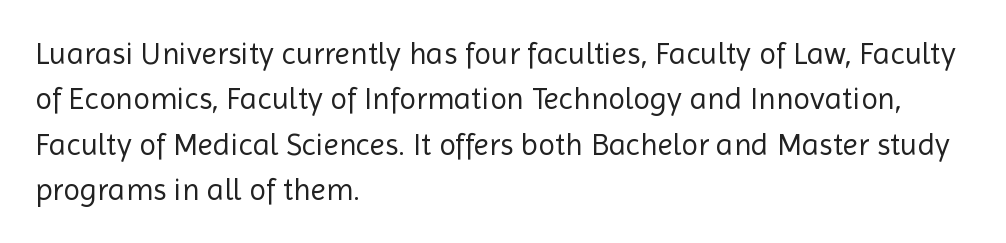
{"serif": "no", "italic": "no", "bold": "no", "weight": "regular", "width": "normal", "x_height": "medium", "monospaced": "no", "underline": "no", "align": "left", "line_spacing": "normal", "line_spacing_ratio": 1.46, "letter_spacing": "normal", "letter_spacing_em": 0.0, "glyph_px": 31}
